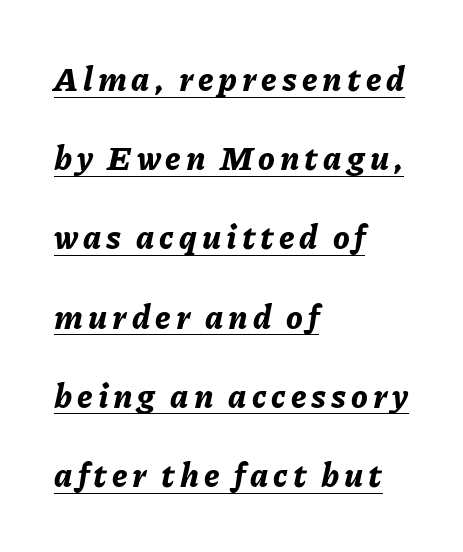
The image shows 33 px bold type, italic (leaning right); set left-aligned, loose line spacing (2.4x), underlined; low stroke contrast and a medium x-height.
